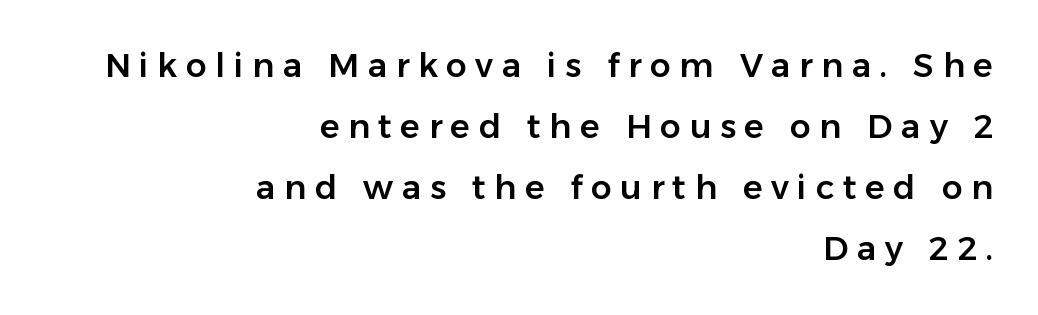
The image shows 33 px sans-serif type, upright; set right-aligned, line spacing 1.85x, unusually wide letter spacing (+0.26 em), not underlined; low stroke contrast and a medium x-height.
